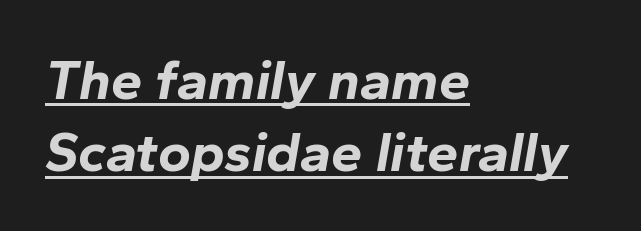
The image shows 56 px bold type, italic (leaning right); set left-aligned, normal line spacing (1.29x), normal letter spacing, underlined; low stroke contrast and a medium x-height.
